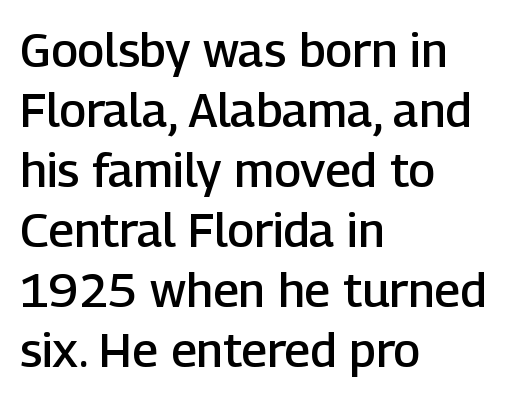
{"serif": "no", "italic": "no", "bold": "semi", "weight": "semibold", "width": "normal", "stroke_contrast": "low", "x_height": "medium", "monospaced": "no", "underline": "no", "align": "left", "line_spacing": "normal", "line_spacing_ratio": 1.25, "letter_spacing": "normal", "letter_spacing_em": 0.0, "glyph_px": 48}
